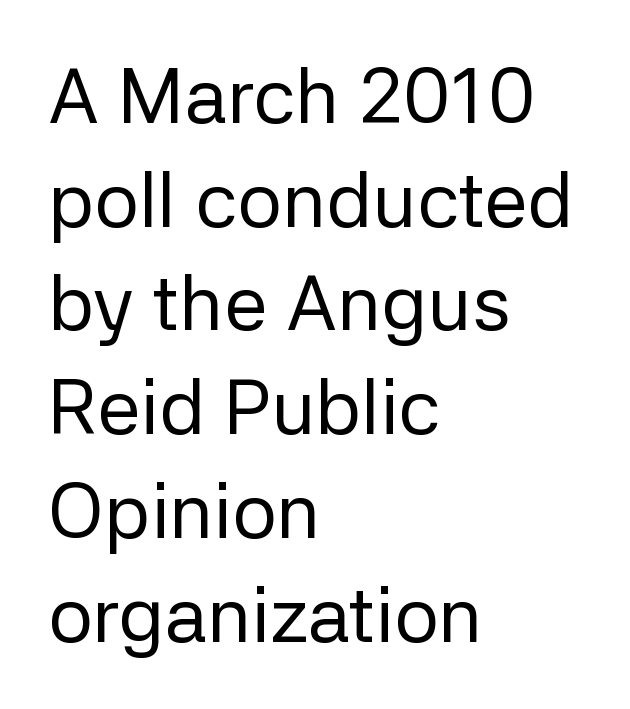
The image shows 78 px regular-weight sans-serif type, upright; set left-aligned, normal line spacing (1.33x), normal letter spacing, not underlined; low stroke contrast and a medium x-height.
